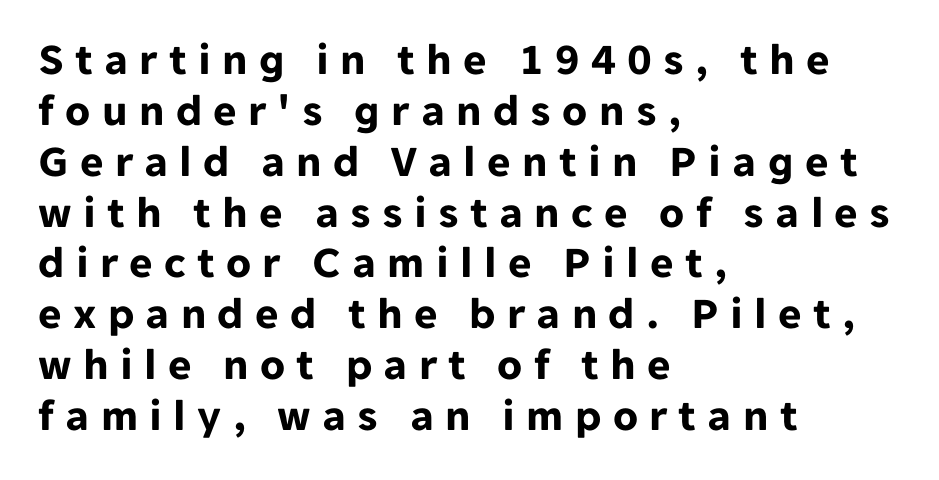
The image shows 45 px bold sans-serif type, upright; set left-aligned, tight line spacing (1.13x), unusually wide letter spacing (+0.25 em), not underlined; low stroke contrast and a medium x-height.
